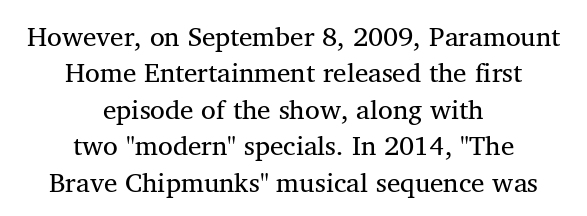
The whitespace from short lines is split evenly between both sides. How are the letters spaced? Ordinarily, with no added tracking. Interline gaps are of average width in this sample. Only glyphs here, with clear space below each row.
